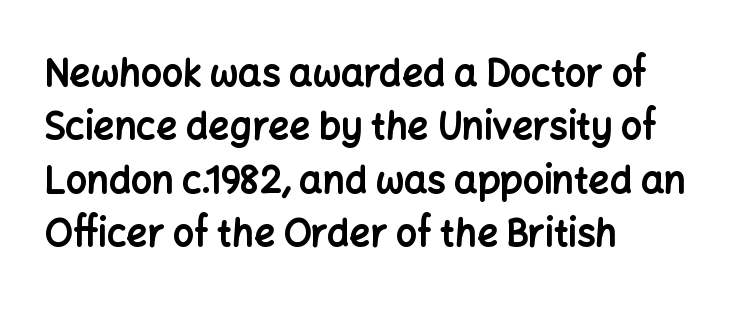
Q: Is the text bold? A: Yes.
Q: Is the text italic (slanted)? A: No, it is upright.
Q: Is the typeface a serif or a sans-serif typeface? A: Sans-serif.
Q: Is the text underlined? A: No.
Q: How is the paragraph aligned? A: Left-aligned.
Q: Is the spacing between letters normal or unusually wide? A: Normal.
Q: Is the spacing between lines tight, normal or loose? A: Normal.
Q: Width (condensed, normal, or wide)? A: Normal.
Q: Stroke contrast? A: Low.
Q: x-height? A: Medium.
Q: Monospaced? A: No.
